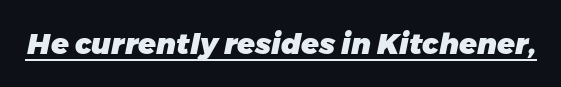
Q: Is the text bold? A: Yes.
Q: Is the text italic (slanted)? A: Yes, it leans right by about 11 degrees.
Q: Is the text underlined? A: Yes.
Q: Is the spacing between letters normal or unusually wide? A: Normal.
Q: Width (condensed, normal, or wide)? A: Normal.
Q: Stroke contrast? A: Low.
Q: x-height? A: Medium.
Q: Monospaced? A: No.
